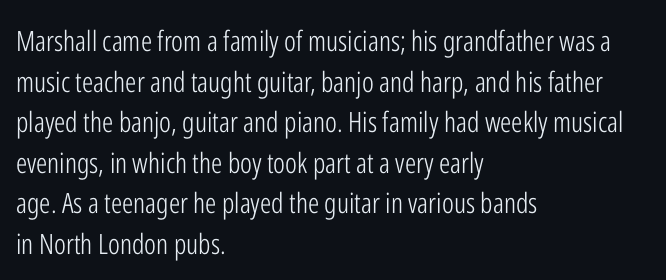
Character widths vary here, with narrow letters taking less room than wide ones. The typesetting does not lean heavy: it is not bold. Reading down the column, the eye jumps a familiar distance to each next line. Each line starts at the same left margin while the right side varies. Clear beneath every line of the passage.
